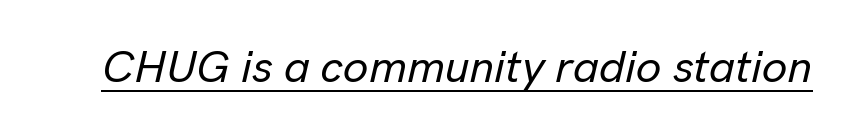
{"italic": "yes", "lean": "right", "slant_degrees": 13, "width": "normal", "stroke_contrast": "low", "x_height": "medium", "monospaced": "no", "underline": "yes", "letter_spacing": "normal", "letter_spacing_em": 0.0, "glyph_px": 45}
